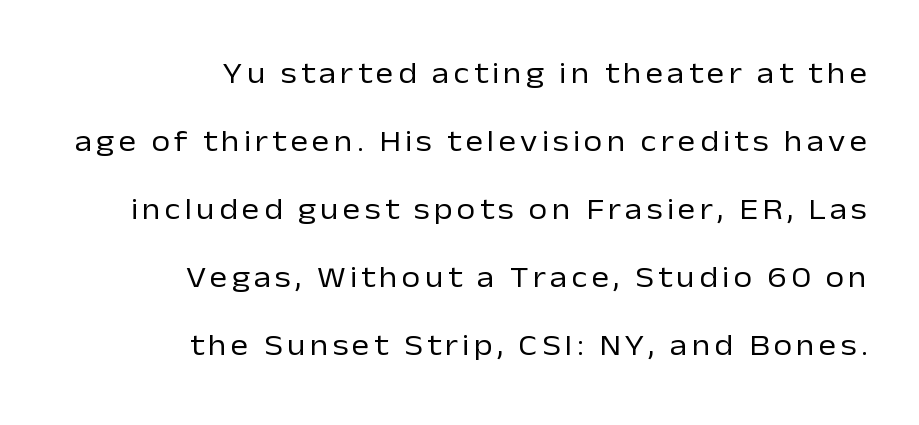
The letters advance in unequal steps, a hallmark of proportional type. Each letter's strokes conclude bluntly, with no projecting serifs. A typesetter would call this leading open, well beyond the default. When letters stand straight like this, we call the style roman or upright. Each stroke keeps to a modest, everyday thickness or less.
